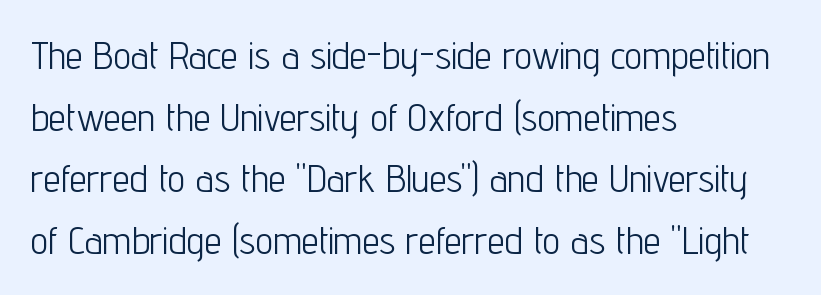
{"serif": "no", "italic": "no", "bold": "no", "weight": "light", "width": "condensed", "stroke_contrast": "low", "x_height": "medium", "monospaced": "no", "underline": "no", "align": "left", "line_spacing": "normal", "line_spacing_ratio": 1.58, "letter_spacing": "normal", "letter_spacing_em": 0.0, "glyph_px": 39}
